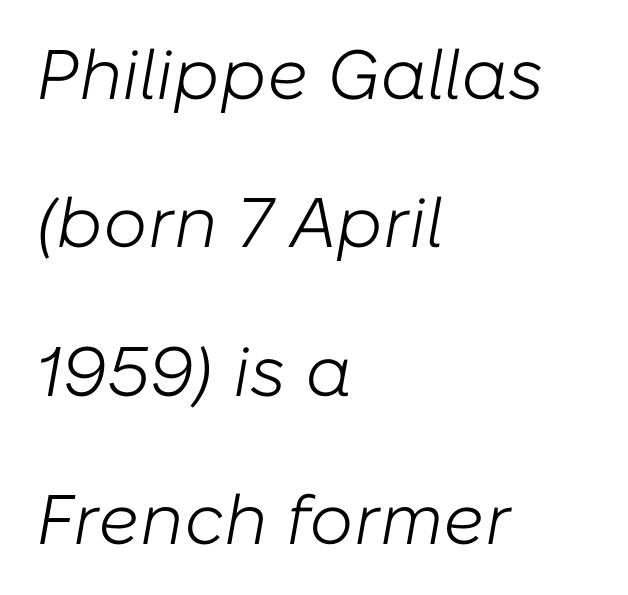
Bold? No — there's no thickening of the strokes. Beneath every word, the page is bare. This sample has the flowing, uneven cadence of proportional lettering. Standard letterfit; no display-style spreading of the glyphs.
